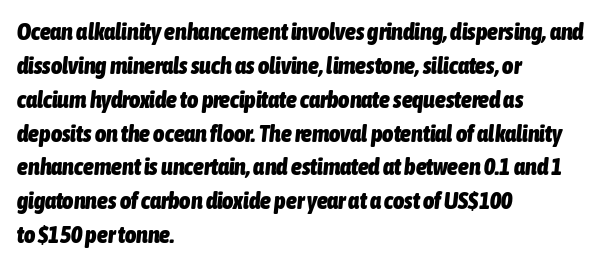
{"italic": "yes", "lean": "right", "slant_degrees": 6, "bold": "yes", "underline": "no", "align": "left", "line_spacing": "normal", "line_spacing_ratio": 1.41, "letter_spacing": "normal", "letter_spacing_em": 0.0, "glyph_px": 24}
